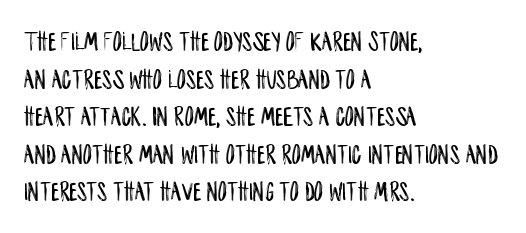
{"serif": "no", "italic": "no", "width": "condensed", "stroke_contrast": "low", "x_height": "large", "monospaced": "no", "underline": "no", "align": "left", "line_spacing": "normal", "line_spacing_ratio": 1.34, "letter_spacing": "normal", "letter_spacing_em": 0.0, "glyph_px": 28}
